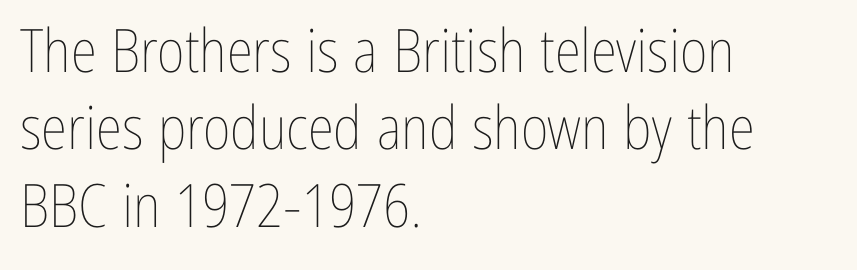
{"italic": "no", "bold": "no", "weight": "thin", "width": "condensed", "stroke_contrast": "low", "x_height": "medium", "monospaced": "no", "underline": "no", "align": "left", "line_spacing": "normal", "line_spacing_ratio": 1.29, "letter_spacing": "normal", "letter_spacing_em": 0.0, "glyph_px": 60}
